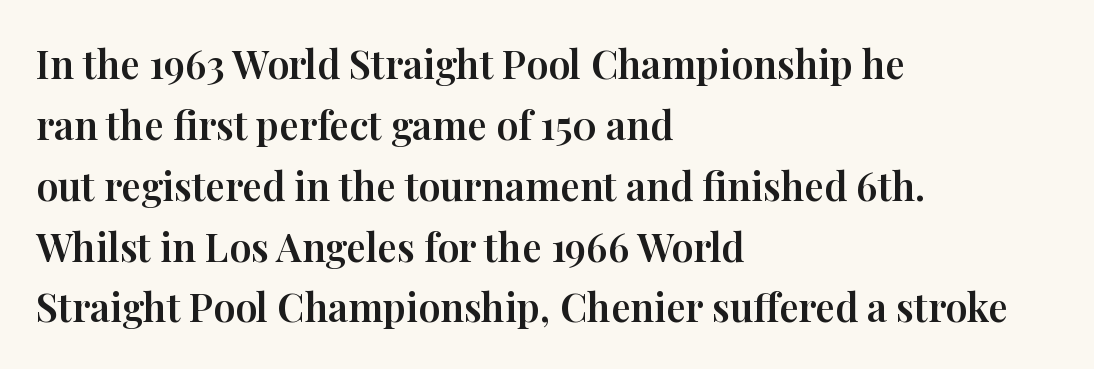
Words appear dense and cohesive because spacing is normal. How would I describe the line gaps? Plain and ordinary. Letterform terminals end in serifs throughout the passage. Note the varied advance widths — an 'i' is clearly narrower than an 'm'. Caption: multi-line text, flush left, ragged right.
